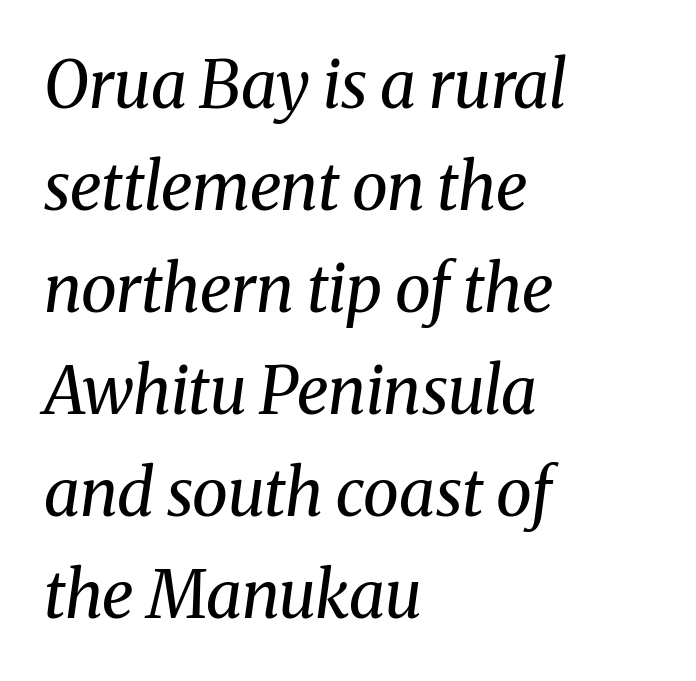
Q: Is the text bold? A: No.
Q: Is the text italic (slanted)? A: Yes, it leans right by about 8 degrees.
Q: Is the typeface a serif or a sans-serif typeface? A: Serif.
Q: Is the text underlined? A: No.
Q: How is the paragraph aligned? A: Left-aligned.
Q: Is the spacing between letters normal or unusually wide? A: Normal.
Q: Is the spacing between lines tight, normal or loose? A: Normal.
Q: Width (condensed, normal, or wide)? A: Normal.
Q: Stroke contrast? A: Medium.
Q: x-height? A: Medium.
Q: Monospaced? A: No.
